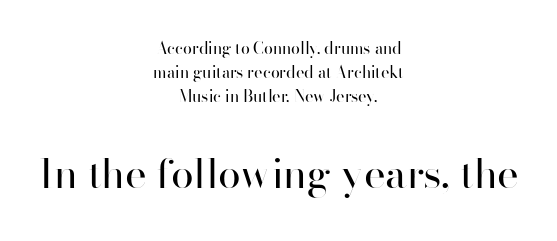
Q: Is the text bold? A: No.
Q: Is the text italic (slanted)? A: No, it is upright.
Q: Is the typeface a serif or a sans-serif typeface? A: Sans-serif.
Q: Is the text underlined? A: No.
Q: How is the paragraph aligned? A: Centered.
Q: Is the spacing between letters normal or unusually wide? A: Normal.
Q: Is the spacing between lines tight, normal or loose? A: Normal.
Q: Which block of text is set in a larger size, the first (top) or the second (bottom)? A: The second (bottom) one.
Q: Width (condensed, normal, or wide)? A: Normal.
Q: Stroke contrast? A: High.
Q: x-height? A: Small.
Q: Monospaced? A: No.
